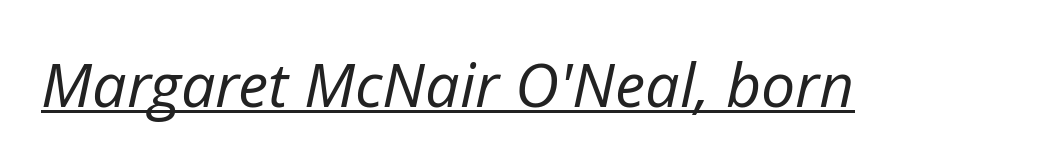
The image shows 61 px regular-weight type, italic (leaning right); set normal letter spacing, underlined; low stroke contrast and a medium x-height.
